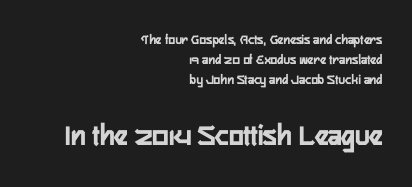
{"serif": "no", "italic": "no", "width": "condensed", "stroke_contrast": "low", "x_height": "medium", "monospaced": "no", "underline": "no", "align": "right", "line_spacing": "normal", "line_spacing_ratio": 1.42, "letter_spacing": "normal", "letter_spacing_em": 0.0, "larger_block": "second", "size_ratio": 2.21, "glyph_px": 31}
